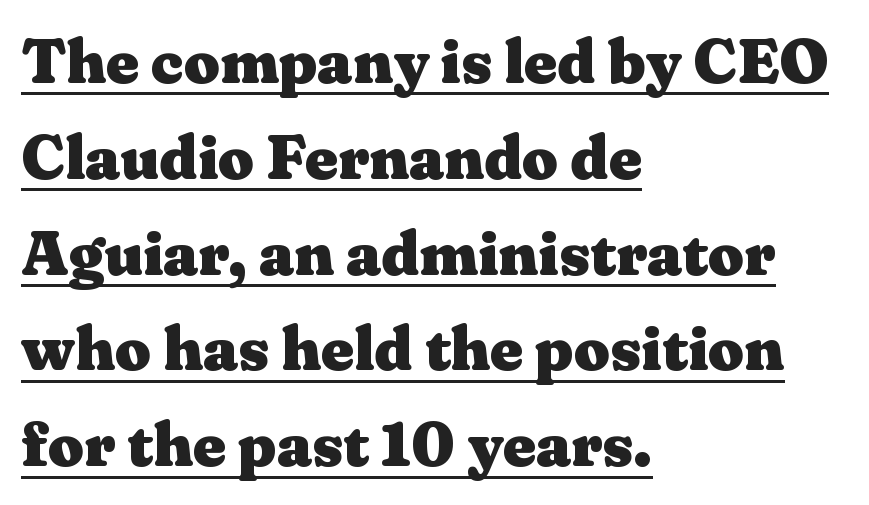
Q: Is the text bold? A: Yes.
Q: Is the text italic (slanted)? A: No, it is upright.
Q: Is the typeface a serif or a sans-serif typeface? A: Serif.
Q: Is the text underlined? A: Yes.
Q: How is the paragraph aligned? A: Left-aligned.
Q: Is the spacing between letters normal or unusually wide? A: Normal.
Q: Is the spacing between lines tight, normal or loose? A: Normal.
Q: Width (condensed, normal, or wide)? A: Wide.
Q: Stroke contrast? A: Medium.
Q: x-height? A: Medium.
Q: Monospaced? A: No.
